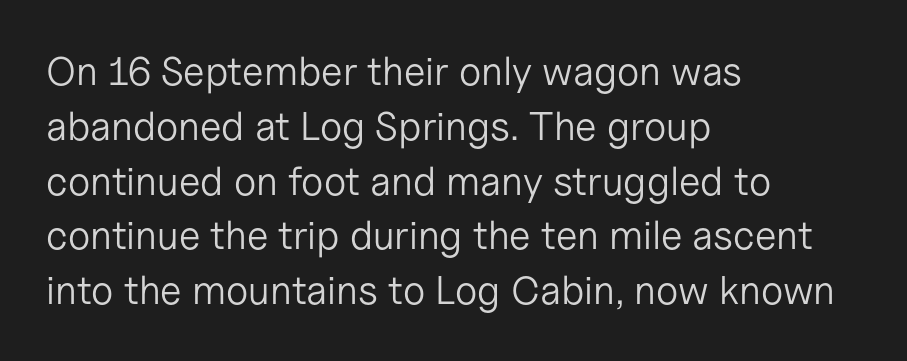
Q: Is the text bold? A: No.
Q: Is the text italic (slanted)? A: No, it is upright.
Q: Is the typeface a serif or a sans-serif typeface? A: Sans-serif.
Q: Is the text underlined? A: No.
Q: How is the paragraph aligned? A: Left-aligned.
Q: Is the spacing between letters normal or unusually wide? A: Normal.
Q: Is the spacing between lines tight, normal or loose? A: Normal.
Q: Width (condensed, normal, or wide)? A: Normal.
Q: Stroke contrast? A: Low.
Q: x-height? A: Medium.
Q: Monospaced? A: No.
